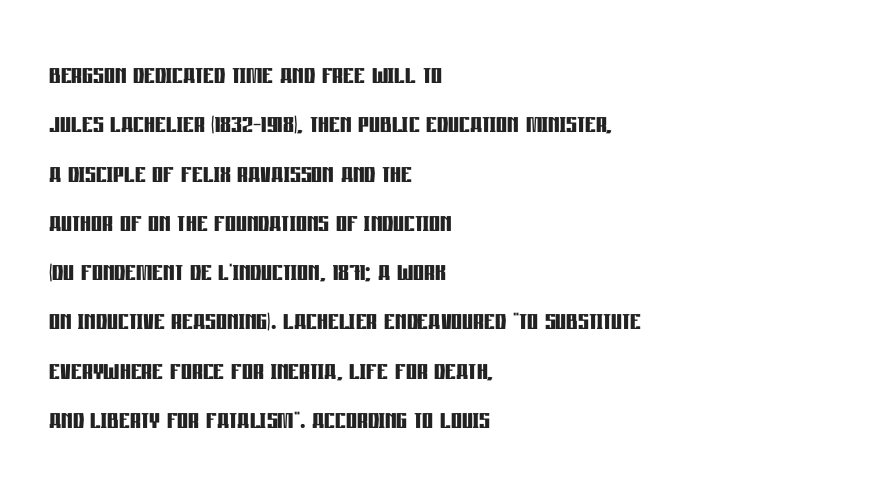
A typesetter would call this leading conventional body-copy spacing. A clean baseline with only descenders dipping below it. The glyphs in this specimen are sans serif. These words are printed bold, with thick strokes throughout.
